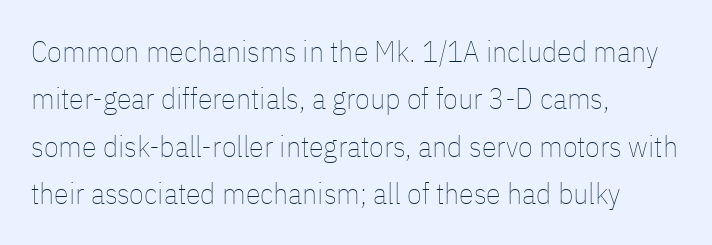
Whoever set this chose a conventional vertical rhythm. Teacher's note: observe the even left margin — that is flush-left alignment. The glyphs are unaccompanied by any horizontal stroke below them. Stems here are at most as thick as an everyday book face.
